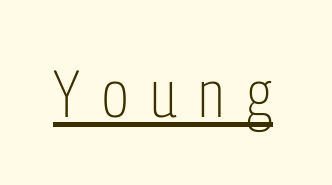
Q: Is the text bold? A: No.
Q: Is the text italic (slanted)? A: No, it is upright.
Q: Is the typeface a serif or a sans-serif typeface? A: Sans-serif.
Q: Is the text underlined? A: Yes.
Q: Is the spacing between letters normal or unusually wide? A: Unusually wide.
Q: Width (condensed, normal, or wide)? A: Condensed.
Q: Stroke contrast? A: Low.
Q: x-height? A: Medium.
Q: Monospaced? A: No.
